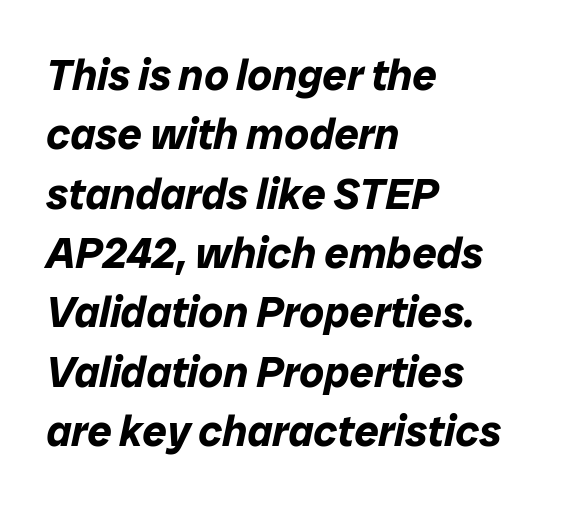
The horizontal fit of the characters is conventional and even. Beneath every word, the page is bare. The rendering applies a slant to the glyphs. What's the leading like? Ordinary, nothing unusual. A classic flush-left, rag-right setting is used for this passage.
